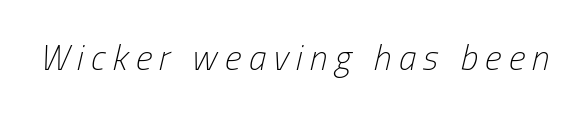
The image shows 36 px light, condensed type, italic (leaning right); set unusually wide letter spacing (+0.2 em), not underlined; low stroke contrast and a medium x-height.
